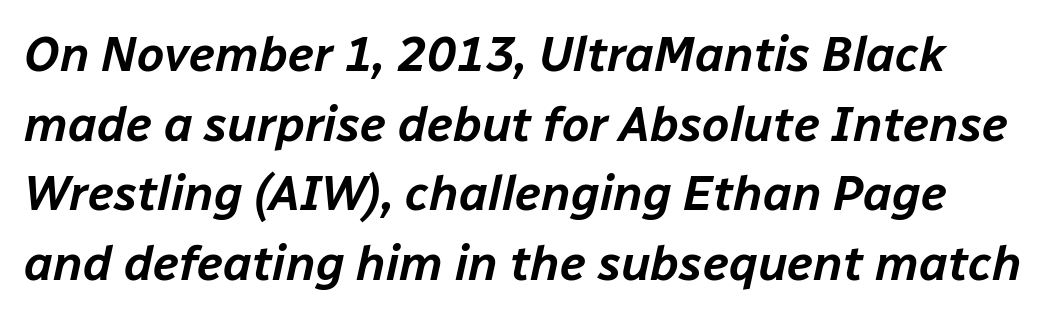
Q: Is the text italic (slanted)? A: Yes, it leans right by about 12 degrees.
Q: Is the text underlined? A: No.
Q: Is the spacing between letters normal or unusually wide? A: Normal.
Q: Is the spacing between lines tight, normal or loose? A: Normal.
Q: Width (condensed, normal, or wide)? A: Normal.
Q: Stroke contrast? A: Low.
Q: x-height? A: Medium.
Q: Monospaced? A: No.
